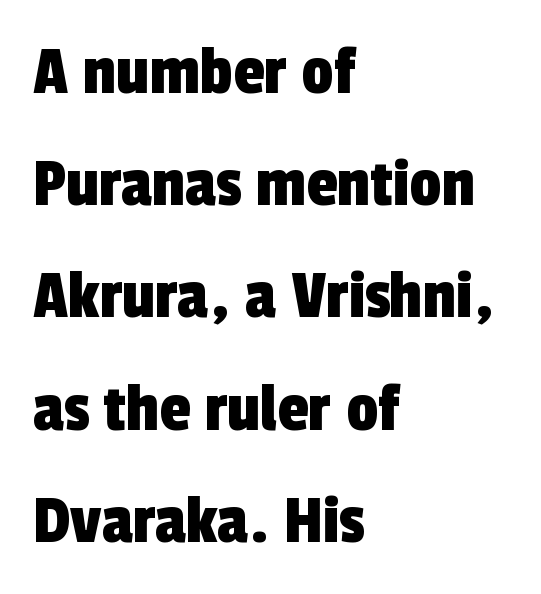
Q: Is the typeface a serif or a sans-serif typeface? A: Sans-serif.
Q: Is the text underlined? A: No.
Q: How is the paragraph aligned? A: Left-aligned.
Q: Is the spacing between letters normal or unusually wide? A: Normal.
Q: Is the spacing between lines tight, normal or loose? A: Normal.
Q: Width (condensed, normal, or wide)? A: Condensed.
Q: x-height? A: Medium.
Q: Monospaced? A: No.
